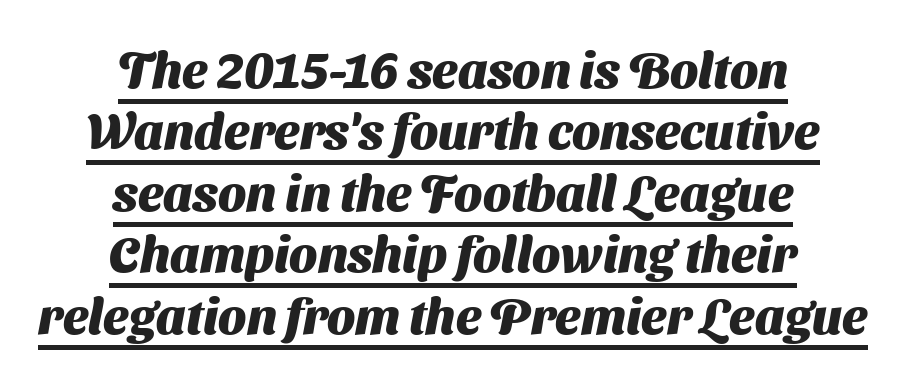
Q: Is the text bold? A: Yes.
Q: Is the typeface a serif or a sans-serif typeface? A: Sans-serif.
Q: Is the text underlined? A: Yes.
Q: How is the paragraph aligned? A: Centered.
Q: Is the spacing between letters normal or unusually wide? A: Normal.
Q: Width (condensed, normal, or wide)? A: Normal.
Q: Stroke contrast? A: Medium.
Q: x-height? A: Medium.
Q: Monospaced? A: No.
